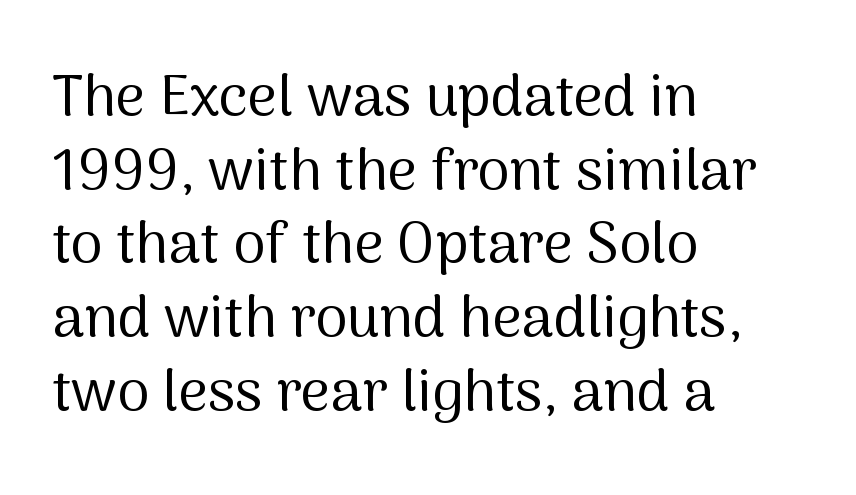
Ordinary non-slanted type is in use. Caption: standard tracking, unaltered. Heaviness? Minimal to ordinary, like unemphasized prose. Glance below the letters and you will spot only blank space.
